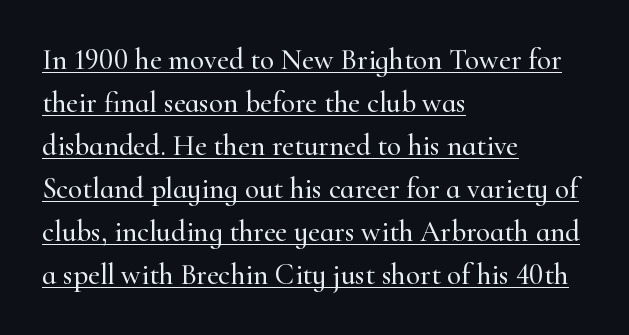
The horizontal fit of the characters is conventional and even. Does the copy run flush right? No — it runs flush left. Compared with typical paragraphs, the rows here are spaced about the same. Like a heading marked for emphasis, these lines bear an underscore.
